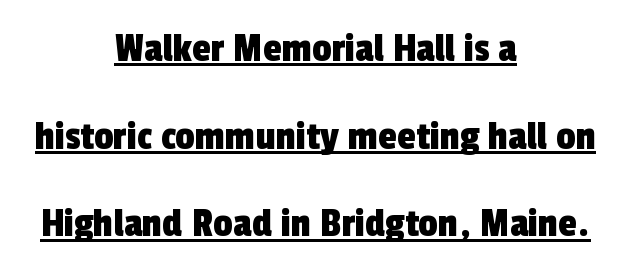
These lines are centered, leaving both edges ragged. The glyphs in this specimen are sans serif. The glyphs are accompanied by a horizontal stroke just below them. The rendering uses natural spacing where letterforms have individual widths.
